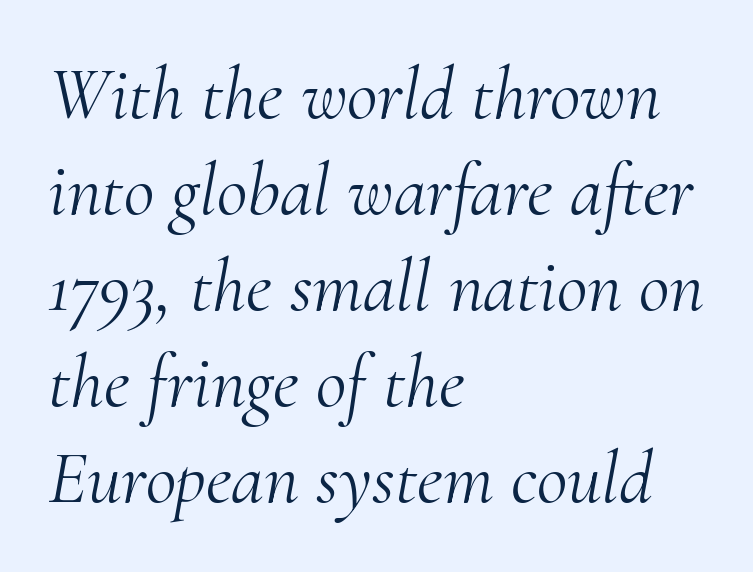
Q: Is the text bold? A: No.
Q: Is the text italic (slanted)? A: Yes, it leans right by about 10 degrees.
Q: Is the typeface a serif or a sans-serif typeface? A: Serif.
Q: Is the text underlined? A: No.
Q: How is the paragraph aligned? A: Left-aligned.
Q: Is the spacing between letters normal or unusually wide? A: Normal.
Q: Is the spacing between lines tight, normal or loose? A: Normal.
Q: Width (condensed, normal, or wide)? A: Normal.
Q: Stroke contrast? A: Medium.
Q: x-height? A: Small.
Q: Monospaced? A: No.
